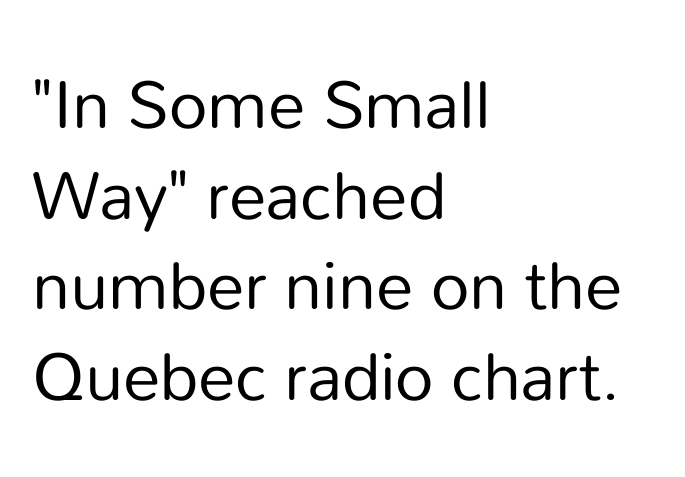
Q: Is the text bold? A: No.
Q: Is the text italic (slanted)? A: No, it is upright.
Q: Is the typeface a serif or a sans-serif typeface? A: Sans-serif.
Q: Is the text underlined? A: No.
Q: How is the paragraph aligned? A: Left-aligned.
Q: Is the spacing between letters normal or unusually wide? A: Normal.
Q: Width (condensed, normal, or wide)? A: Normal.
Q: Stroke contrast? A: Low.
Q: x-height? A: Medium.
Q: Monospaced? A: No.
